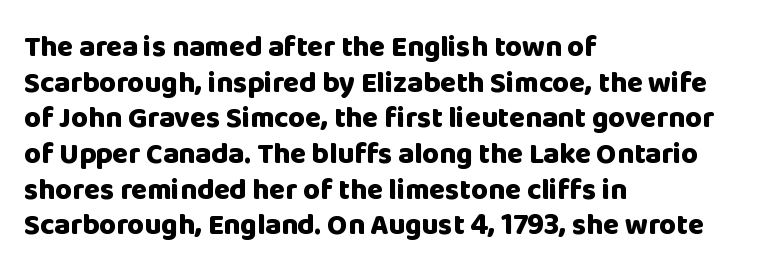
Q: Is the text bold? A: Yes.
Q: Is the text italic (slanted)? A: No, it is upright.
Q: Is the typeface a serif or a sans-serif typeface? A: Sans-serif.
Q: Is the text underlined? A: No.
Q: How is the paragraph aligned? A: Left-aligned.
Q: Is the spacing between letters normal or unusually wide? A: Normal.
Q: Width (condensed, normal, or wide)? A: Normal.
Q: Stroke contrast? A: Low.
Q: x-height? A: Large.
Q: Monospaced? A: No.
